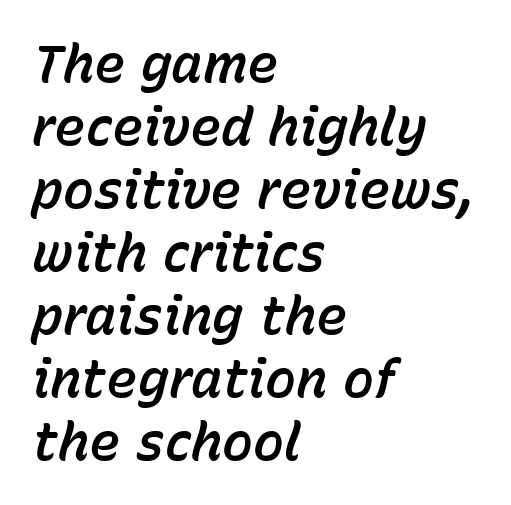
The image shows 52 px text type, italic (leaning right); set left-aligned, line spacing 1.21x, normal letter spacing, not underlined; low stroke contrast and a medium x-height.
